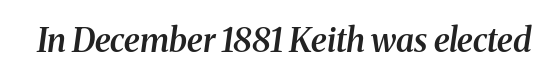
The image shows 33 px semibold serif type, italic (leaning right); set normal letter spacing, not underlined; medium stroke contrast and a medium x-height.
